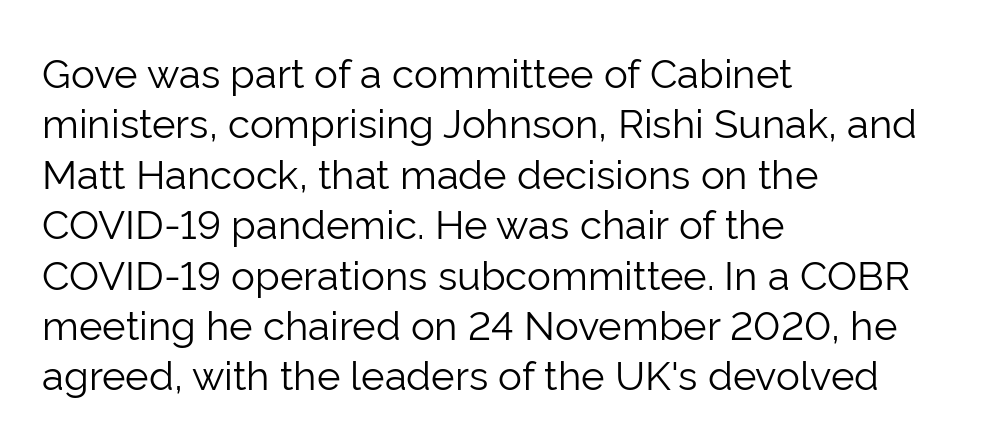
Casual observation: everything's shoved over to the left. Each letter's strokes conclude bluntly, with no projecting serifs. This sample has the flowing, uneven cadence of proportional lettering. Regular leading. Default kerning and tracking; the words read as compact shapes. If you drew a line through each stem, it would be perfectly vertical.
